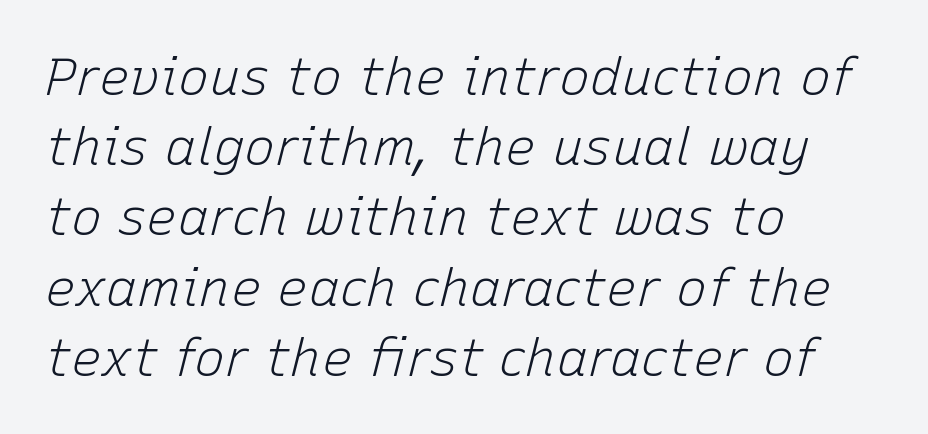
The image shows 52 px light type, italic (leaning right); set left-aligned, normal line spacing (1.35x), normal letter spacing, not underlined; low stroke contrast and a medium x-height.
